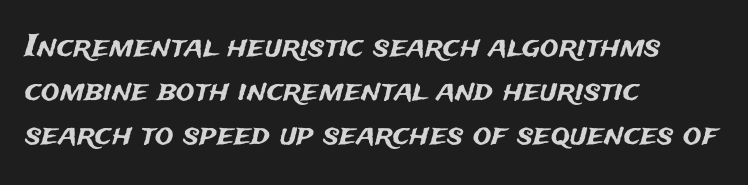
The image shows 31 px sans-serif type; set left-aligned, normal line spacing (1.42x), normal letter spacing, not underlined; medium stroke contrast and a medium x-height.
